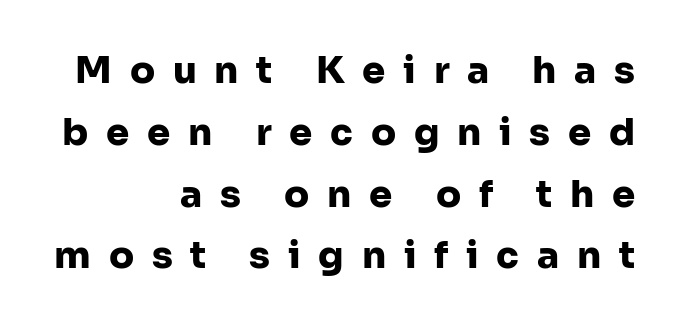
Q: Is the text bold? A: Yes.
Q: Is the text italic (slanted)? A: No, it is upright.
Q: Is the typeface a serif or a sans-serif typeface? A: Sans-serif.
Q: Is the text underlined? A: No.
Q: How is the paragraph aligned? A: Right-aligned.
Q: Is the spacing between letters normal or unusually wide? A: Unusually wide.
Q: Is the spacing between lines tight, normal or loose? A: Normal.
Q: Width (condensed, normal, or wide)? A: Normal.
Q: Stroke contrast? A: Low.
Q: x-height? A: Medium.
Q: Monospaced? A: No.
